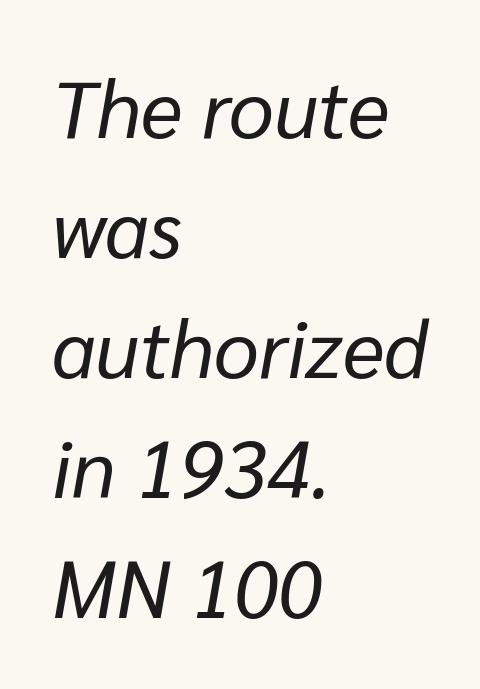
Q: Is the text bold? A: No.
Q: Is the text italic (slanted)? A: Yes, it leans right by about 10 degrees.
Q: Is the text underlined? A: No.
Q: How is the paragraph aligned? A: Left-aligned.
Q: Is the spacing between letters normal or unusually wide? A: Normal.
Q: Is the spacing between lines tight, normal or loose? A: Normal.
Q: Width (condensed, normal, or wide)? A: Normal.
Q: Stroke contrast? A: Low.
Q: x-height? A: Medium.
Q: Monospaced? A: No.
